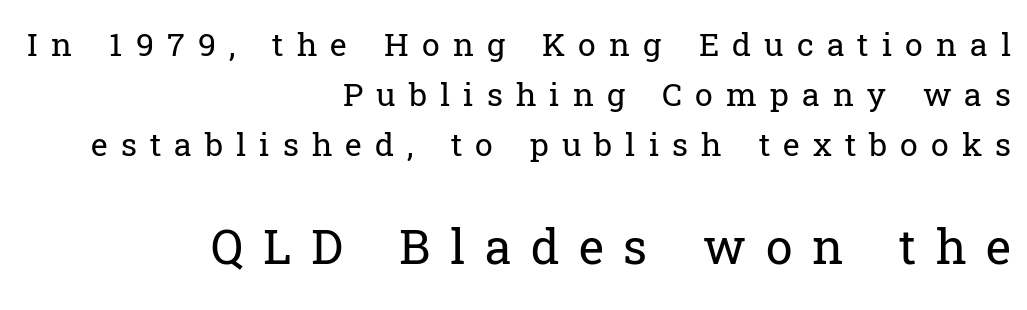
{"serif": "yes", "italic": "no", "bold": "no", "weight": "regular", "width": "normal", "stroke_contrast": "low", "x_height": "medium", "monospaced": "no", "underline": "no", "align": "right", "line_spacing": "normal", "line_spacing_ratio": 1.57, "letter_spacing": "wide", "letter_spacing_em": 0.41, "larger_block": "second", "size_ratio": 1.5, "glyph_px": 48}
